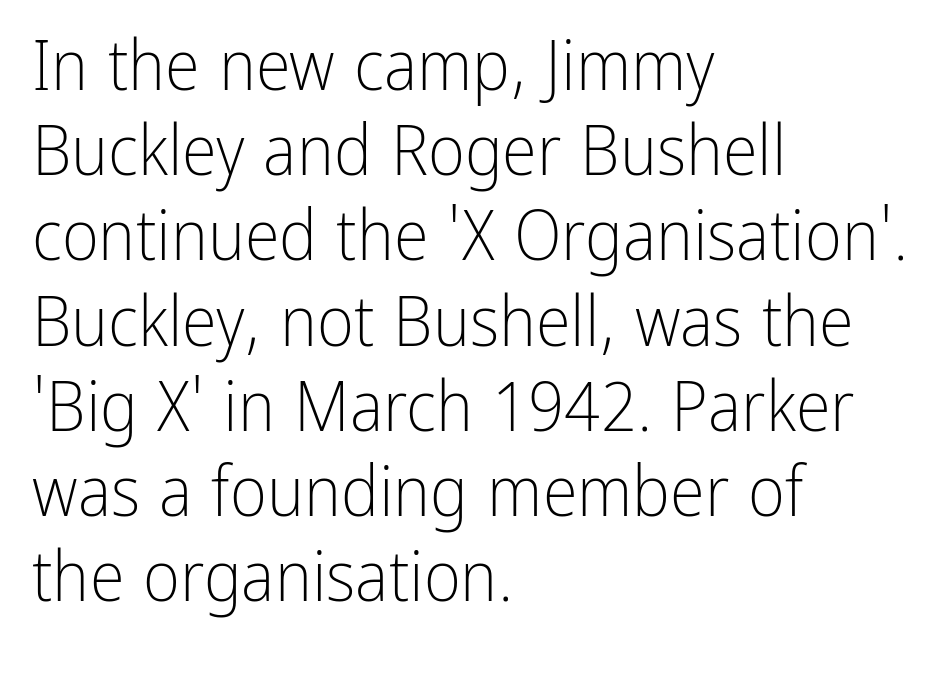
Q: Is the text bold? A: No.
Q: Is the text italic (slanted)? A: No, it is upright.
Q: Is the typeface a serif or a sans-serif typeface? A: Sans-serif.
Q: Is the text underlined? A: No.
Q: How is the paragraph aligned? A: Left-aligned.
Q: Is the spacing between letters normal or unusually wide? A: Normal.
Q: Width (condensed, normal, or wide)? A: Condensed.
Q: Stroke contrast? A: Low.
Q: x-height? A: Medium.
Q: Monospaced? A: No.
